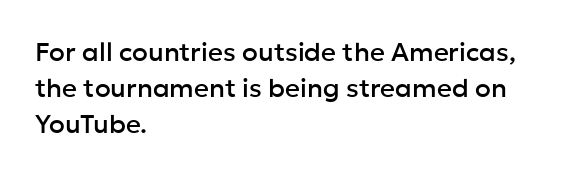
Q: Is the text italic (slanted)? A: No, it is upright.
Q: Is the text underlined? A: No.
Q: How is the paragraph aligned? A: Left-aligned.
Q: Is the spacing between letters normal or unusually wide? A: Normal.
Q: Is the spacing between lines tight, normal or loose? A: Normal.
